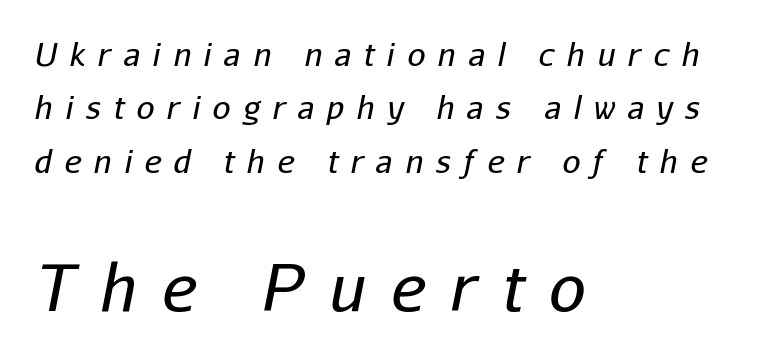
The image shows 65 px regular-weight type, italic (leaning right); set left-aligned, normal line spacing (1.67x), unusually wide letter spacing (+0.39 em), not underlined; the second (bottom) block is 2.03x larger; low stroke contrast and a medium x-height.
